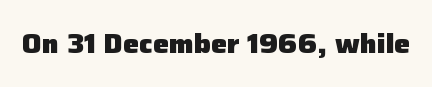
{"italic": "no", "bold": "yes", "underline": "no", "letter_spacing": "normal", "letter_spacing_em": 0.0, "glyph_px": 27}
